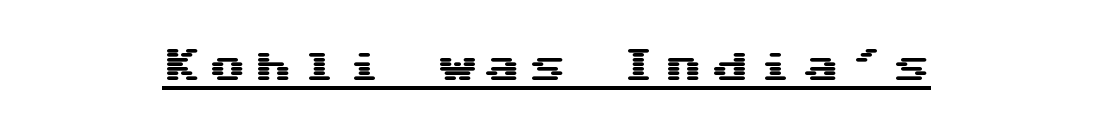
These characters rest on top of a visible drawn line. No feet cap the strokes, marking this as sans-serif type. Characters follow at a spacing far wider than the type designer built in. Do the letters lean? They stand straight.
